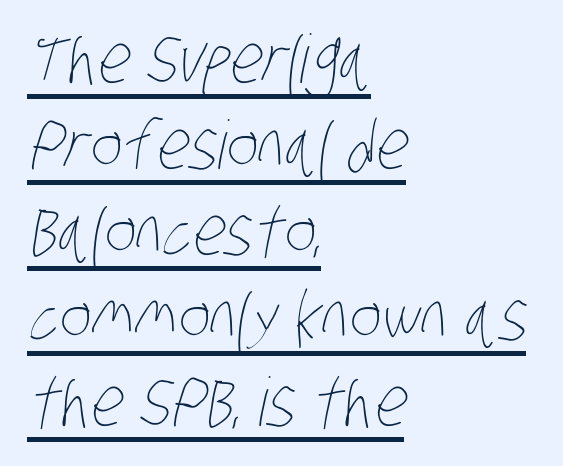
Q: Is the text bold? A: No.
Q: Is the text underlined? A: Yes.
Q: How is the paragraph aligned? A: Left-aligned.
Q: Is the spacing between letters normal or unusually wide? A: Normal.
Q: Is the spacing between lines tight, normal or loose? A: Normal.
Q: Width (condensed, normal, or wide)? A: Condensed.
Q: Stroke contrast? A: Low.
Q: x-height? A: Large.
Q: Monospaced? A: No.
